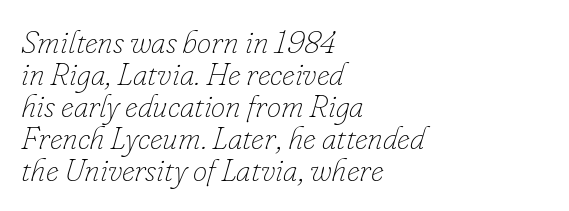
Q: Is the text bold? A: No.
Q: Is the text italic (slanted)? A: Yes, it leans right by about 16 degrees.
Q: Is the text underlined? A: No.
Q: How is the paragraph aligned? A: Left-aligned.
Q: Is the spacing between letters normal or unusually wide? A: Normal.
Q: Is the spacing between lines tight, normal or loose? A: Tight.
Q: Width (condensed, normal, or wide)? A: Normal.
Q: Stroke contrast? A: Low.
Q: x-height? A: Small.
Q: Monospaced? A: No.
